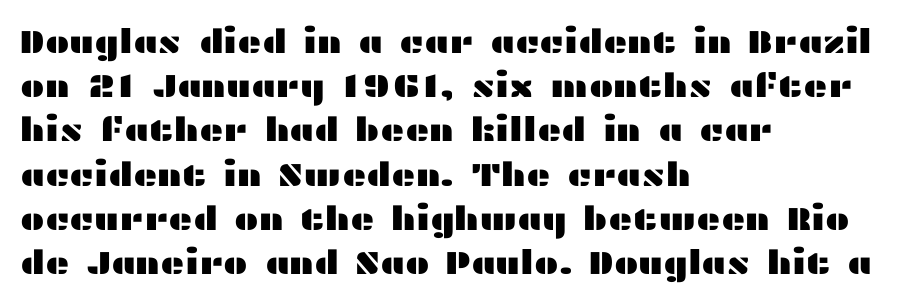
Q: Is the text italic (slanted)? A: No, it is upright.
Q: Is the typeface a serif or a sans-serif typeface? A: Sans-serif.
Q: Is the text underlined? A: No.
Q: How is the paragraph aligned? A: Left-aligned.
Q: Is the spacing between letters normal or unusually wide? A: Normal.
Q: Is the spacing between lines tight, normal or loose? A: Normal.
Q: Width (condensed, normal, or wide)? A: Wide.
Q: Stroke contrast? A: Medium.
Q: x-height? A: Medium.
Q: Monospaced? A: No.
